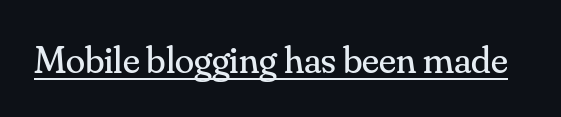
The image shows 39 px regular-weight serif type, upright; set normal letter spacing, underlined; medium stroke contrast and a small x-height.
